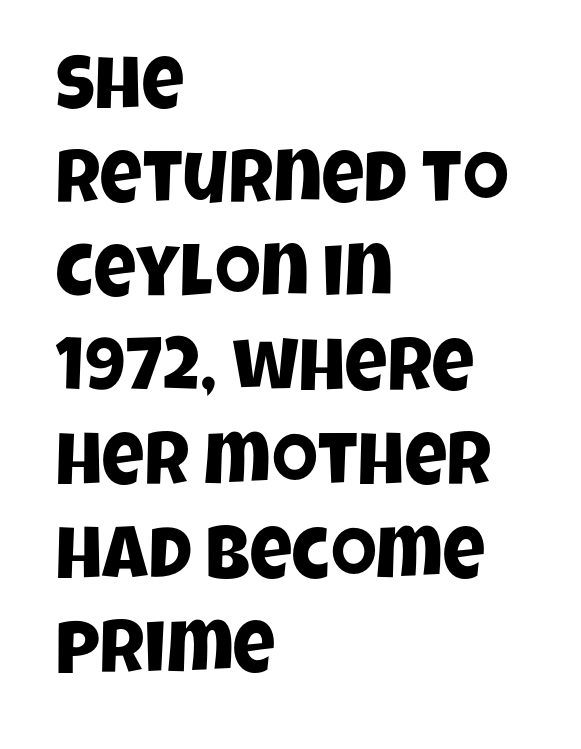
Q: Is the typeface a serif or a sans-serif typeface? A: Sans-serif.
Q: Is the text underlined? A: No.
Q: How is the paragraph aligned? A: Left-aligned.
Q: Is the spacing between letters normal or unusually wide? A: Normal.
Q: Is the spacing between lines tight, normal or loose? A: Normal.
Q: Width (condensed, normal, or wide)? A: Condensed.
Q: Stroke contrast? A: Low.
Q: x-height? A: Large.
Q: Monospaced? A: No.
